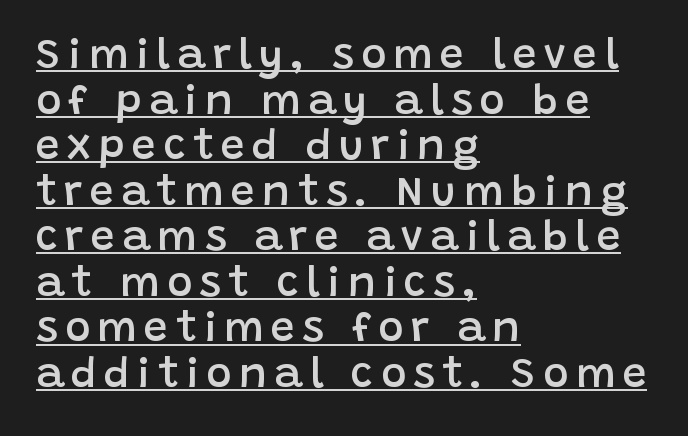
{"serif": "no", "italic": "no", "bold": "semi", "weight": "semibold", "width": "normal", "stroke_contrast": "low", "x_height": "large", "monospaced": "no", "underline": "yes", "align": "left", "line_spacing": "tight", "line_spacing_ratio": 1.06, "glyph_px": 43}
